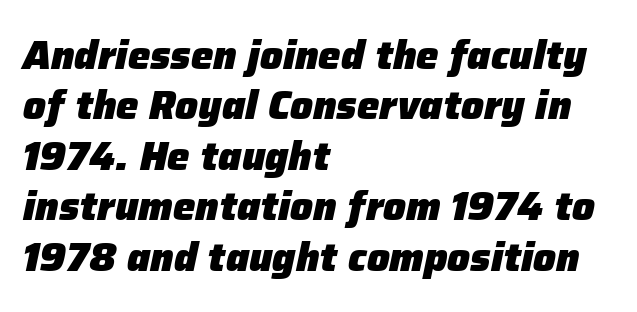
Q: Is the text bold? A: Yes.
Q: Is the text italic (slanted)? A: Yes, it leans right by about 12 degrees.
Q: Is the text underlined? A: No.
Q: How is the paragraph aligned? A: Left-aligned.
Q: Is the spacing between letters normal or unusually wide? A: Normal.
Q: Is the spacing between lines tight, normal or loose? A: Normal.
Q: Width (condensed, normal, or wide)? A: Normal.
Q: Stroke contrast? A: Low.
Q: x-height? A: Medium.
Q: Monospaced? A: No.
